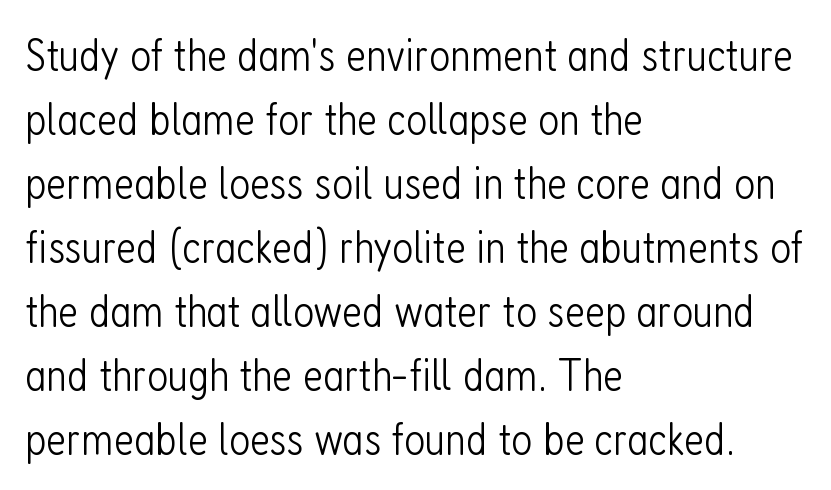
Stroke terminals: plain, sans-serif. The ragged edge is on the right, which tells us the setting is flush left. Note the varied advance widths — an 'i' is clearly narrower than an 'm'. Inter-character spacing is left at the font's built-in metrics.
